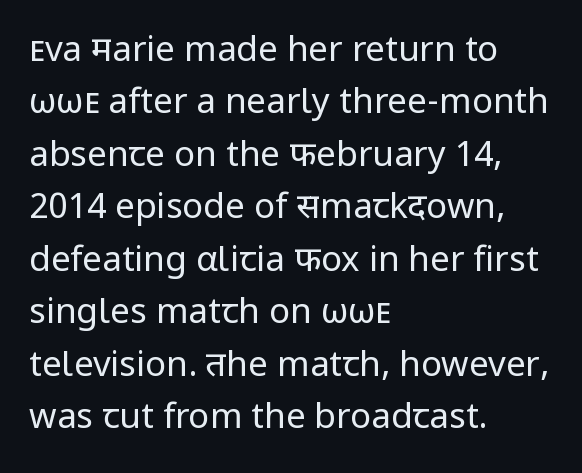
Q: Is the text bold? A: No.
Q: Is the text italic (slanted)? A: No, it is upright.
Q: Is the typeface a serif or a sans-serif typeface? A: Sans-serif.
Q: Is the text underlined? A: No.
Q: How is the paragraph aligned? A: Left-aligned.
Q: Is the spacing between letters normal or unusually wide? A: Normal.
Q: Is the spacing between lines tight, normal or loose? A: Normal.
Q: Width (condensed, normal, or wide)? A: Normal.
Q: Stroke contrast? A: Low.
Q: x-height? A: Medium.
Q: Monospaced? A: No.
